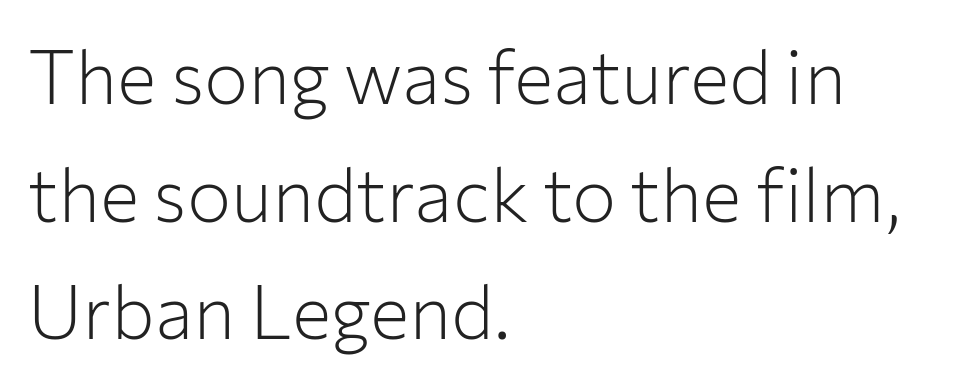
One-word summary of the alignment: left. When letters stand straight like this, we call the style roman or upright. Compared with a typical body face, this is equally light or lighter still. Students, observe: this is what conventionally led text looks like.
